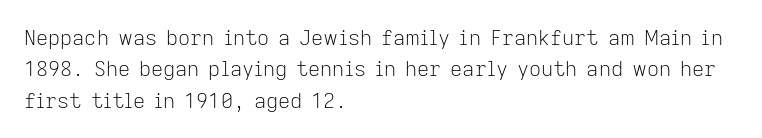
The image shows 21 px text type, upright; set left-aligned, normal line spacing (1.49x), normal letter spacing, not underlined.
